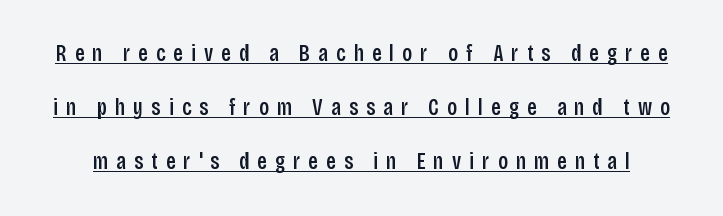
{"italic": "no", "underline": "yes", "line_spacing": "loose", "line_spacing_ratio": 2.35, "letter_spacing": "wide", "letter_spacing_em": 0.35, "glyph_px": 23}
